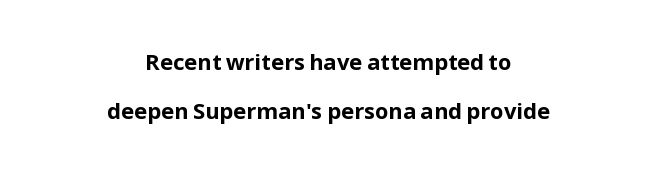
Q: Is the text bold? A: Yes.
Q: Is the text italic (slanted)? A: No, it is upright.
Q: Is the text underlined? A: No.
Q: How is the paragraph aligned? A: Centered.
Q: Is the spacing between letters normal or unusually wide? A: Normal.
Q: Is the spacing between lines tight, normal or loose? A: Loose.
